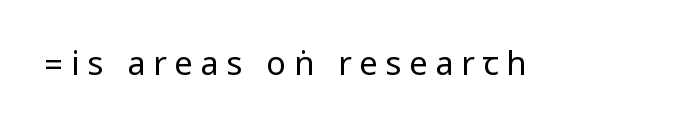
When letters stand straight like this, we call the style roman or upright. Stems and bowls with no extra thickness — not bold. In terms of letterform style, serifs are entirely absent. Compared with typical body copy, the letter spacing here is much looser. The string is rendered with underlining switched off.
